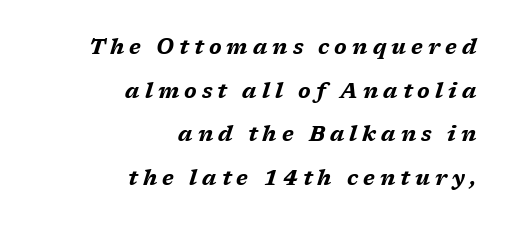
Notice how the stems are inclined rather than vertical — that's the hallmark of italics. Weight: bold. The line-height multiplier appears high, well above default. Beneath every word, the page is bare. Display-style spreading of the glyphs; the letterfit is very open.
